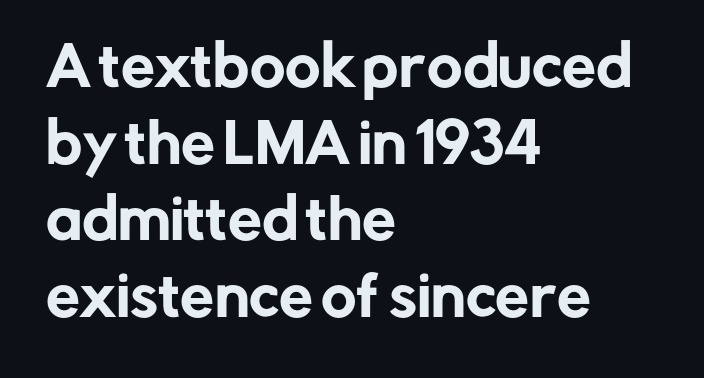
{"serif": "no", "italic": "no", "width": "normal", "stroke_contrast": "low", "x_height": "medium", "monospaced": "no", "underline": "no", "align": "left", "line_spacing": "normal", "line_spacing_ratio": 1.42, "letter_spacing": "normal", "letter_spacing_em": 0.0, "glyph_px": 54}
